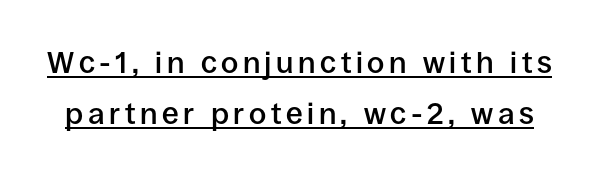
The image shows 30 px semibold sans-serif type, upright; set line spacing 1.71x, underlined; low stroke contrast and a large x-height.
